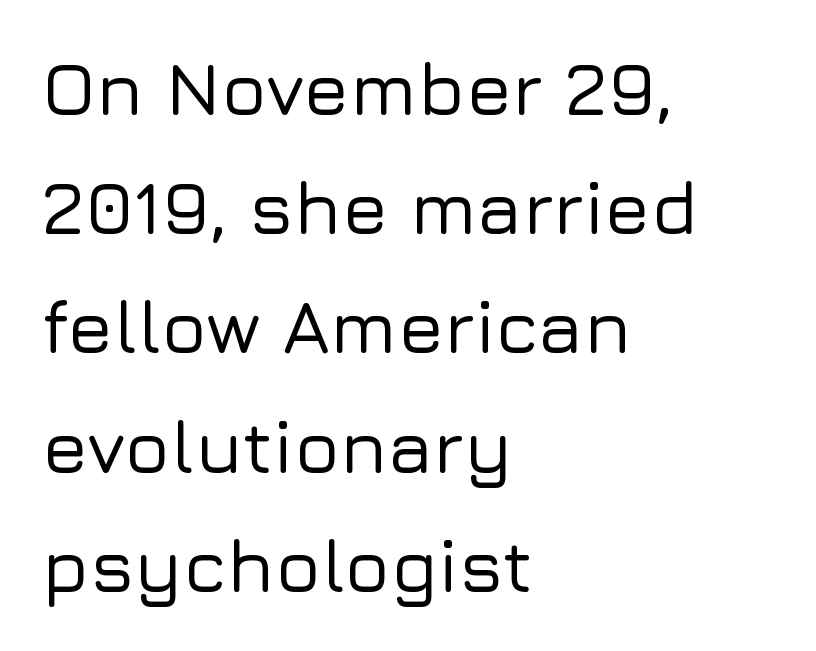
The image shows 75 px sans-serif type, upright; set left-aligned, normal line spacing (1.59x), normal letter spacing, not underlined; low stroke contrast and a medium x-height.
